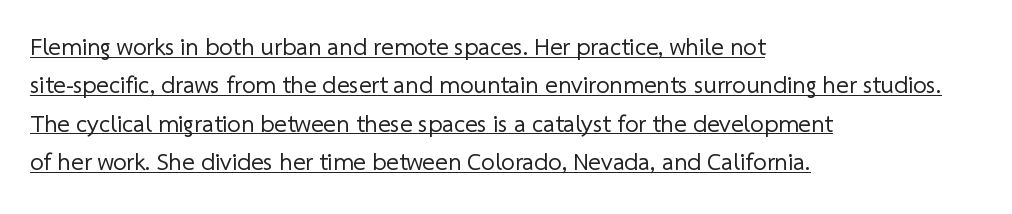
{"bold": "no", "underline": "yes", "align": "left", "line_spacing": "normal", "line_spacing_ratio": 1.6, "letter_spacing": "normal", "letter_spacing_em": 0.0, "glyph_px": 24}
